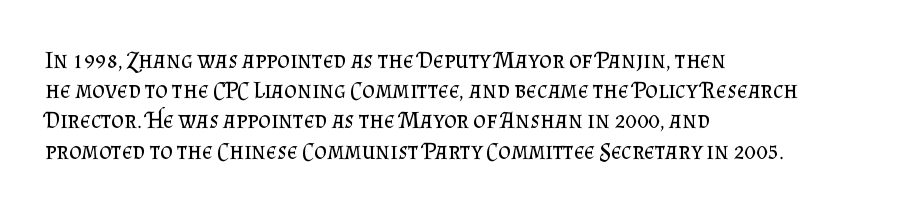
{"italic": "no", "bold": "no", "underline": "no", "align": "left", "line_spacing": "normal", "line_spacing_ratio": 1.26, "letter_spacing": "normal", "letter_spacing_em": 0.0, "glyph_px": 24}
